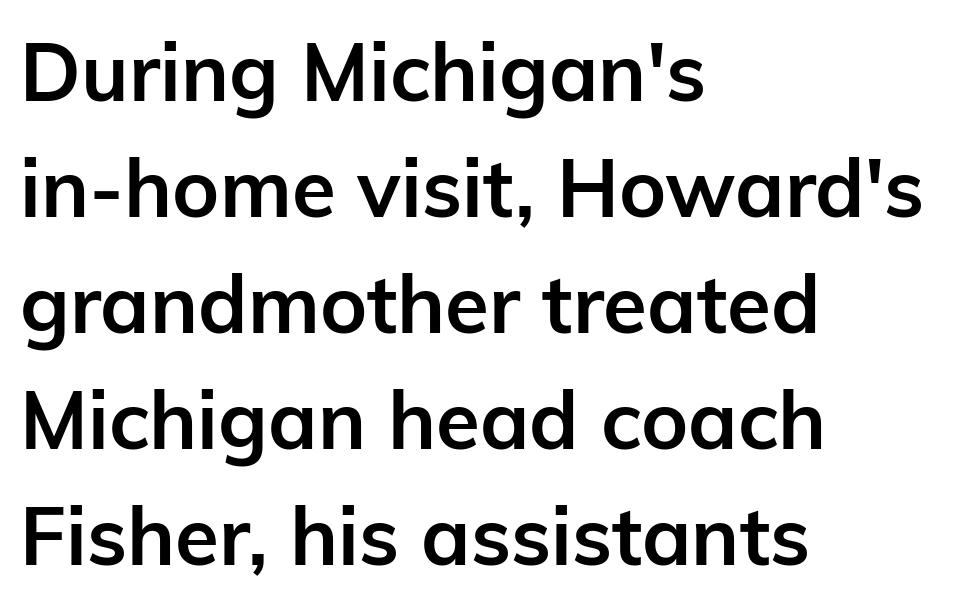
The image shows 80 px semibold sans-serif type, upright; set left-aligned, normal line spacing (1.45x), normal letter spacing, not underlined; low stroke contrast and a medium x-height.
